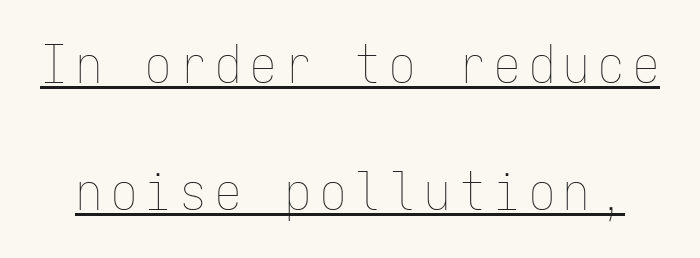
Q: Is the text bold? A: No.
Q: Is the text italic (slanted)? A: No, it is upright.
Q: Is the text underlined? A: Yes.
Q: Is the spacing between lines tight, normal or loose? A: Loose.
Q: Width (condensed, normal, or wide)? A: Condensed.
Q: Stroke contrast? A: Low.
Q: x-height? A: Medium.
Q: Monospaced? A: Yes.
